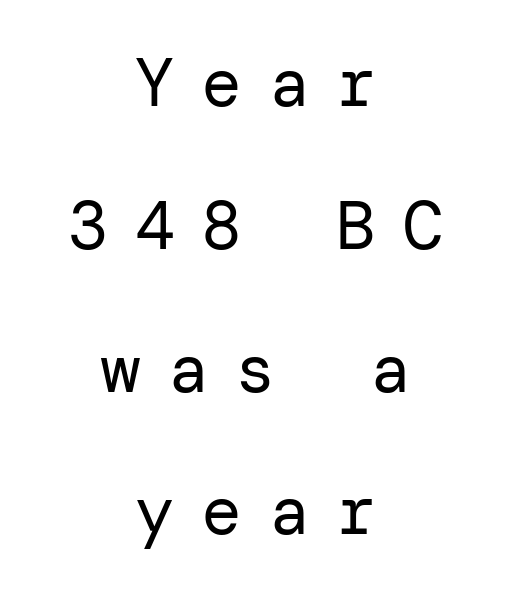
Stem width sits at or under what a default text font uses. One-word summary of the alignment: center. The designer went with a sans here, leaving each stem footless. Words appear elongated and porous because spacing is wide.
